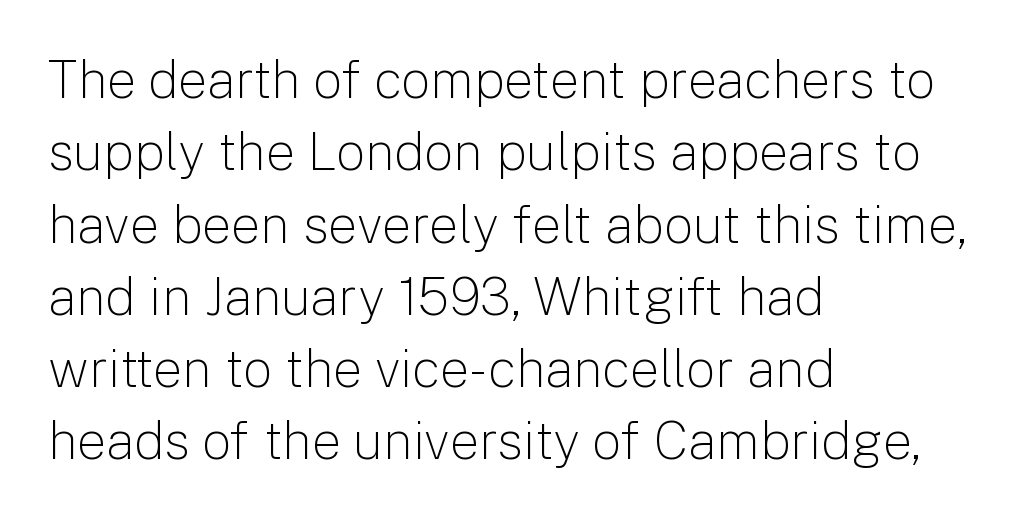
{"serif": "no", "italic": "no", "bold": "no", "weight": "light", "width": "normal", "stroke_contrast": "low", "x_height": "medium", "monospaced": "no", "underline": "no", "align": "left", "line_spacing": "normal", "line_spacing_ratio": 1.39, "letter_spacing": "normal", "letter_spacing_em": 0.0, "glyph_px": 52}
